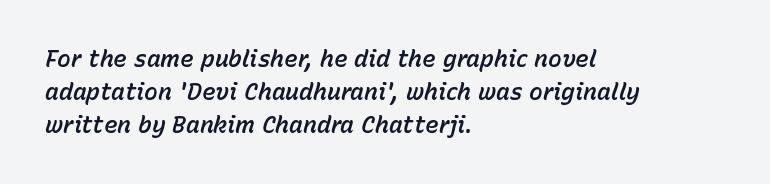
Q: Is the text italic (slanted)? A: Yes, it leans right by about 15 degrees.
Q: Is the text underlined? A: No.
Q: How is the paragraph aligned? A: Left-aligned.
Q: Is the spacing between letters normal or unusually wide? A: Normal.
Q: Is the spacing between lines tight, normal or loose? A: Normal.
